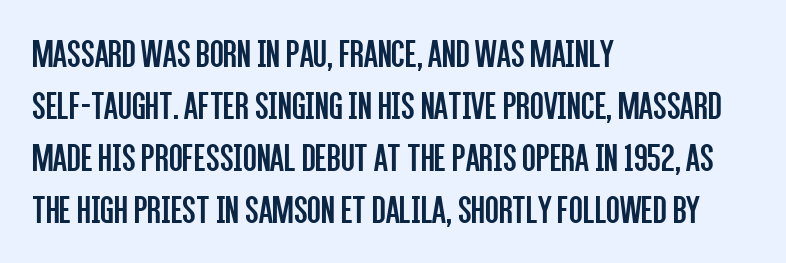
Q: Is the text bold? A: No.
Q: Is the text italic (slanted)? A: No, it is upright.
Q: Is the typeface a serif or a sans-serif typeface? A: Sans-serif.
Q: Is the text underlined? A: No.
Q: How is the paragraph aligned? A: Left-aligned.
Q: Is the spacing between letters normal or unusually wide? A: Normal.
Q: Is the spacing between lines tight, normal or loose? A: Normal.
Q: Width (condensed, normal, or wide)? A: Condensed.
Q: Stroke contrast? A: Low.
Q: x-height? A: Large.
Q: Monospaced? A: No.
